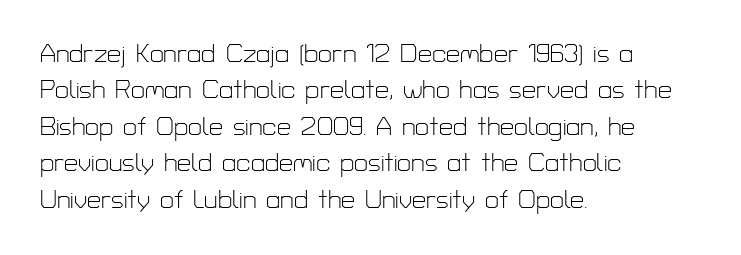
Q: Is the text bold? A: No.
Q: Is the text italic (slanted)? A: No, it is upright.
Q: Is the text underlined? A: No.
Q: How is the paragraph aligned? A: Left-aligned.
Q: Is the spacing between letters normal or unusually wide? A: Normal.
Q: Is the spacing between lines tight, normal or loose? A: Normal.
